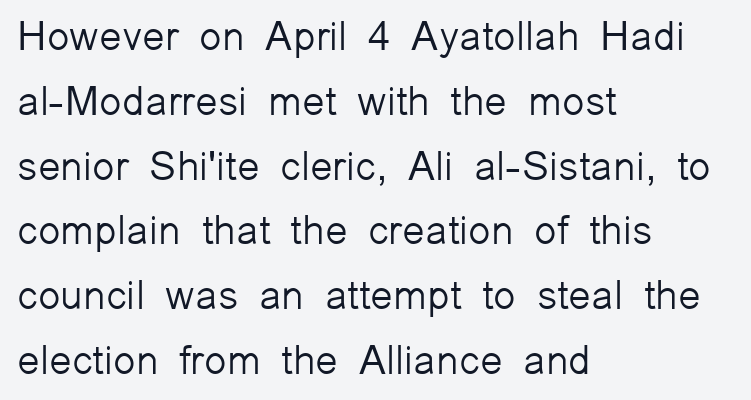
The image shows 41 px light sans-serif type, upright; set left-aligned, normal line spacing (1.58x), normal letter spacing, not underlined; low stroke contrast and a medium x-height.
